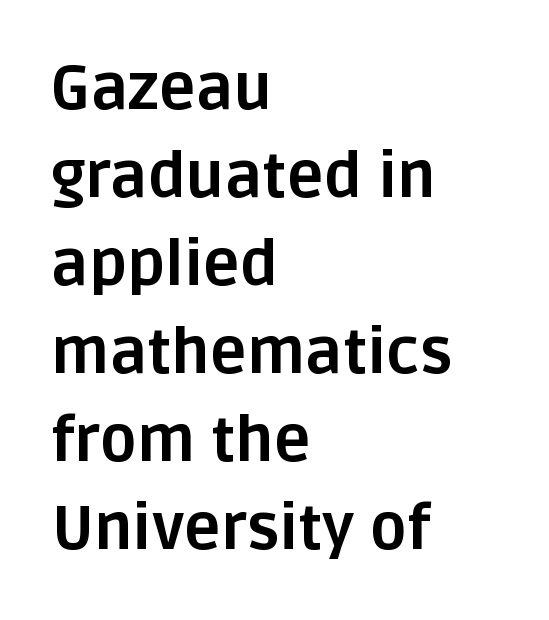
{"serif": "no", "italic": "no", "bold": "yes", "weight": "bold", "width": "normal", "stroke_contrast": "low", "x_height": "large", "monospaced": "no", "underline": "no", "align": "left", "line_spacing": "normal", "line_spacing_ratio": 1.42, "letter_spacing": "normal", "letter_spacing_em": 0.0, "glyph_px": 62}
